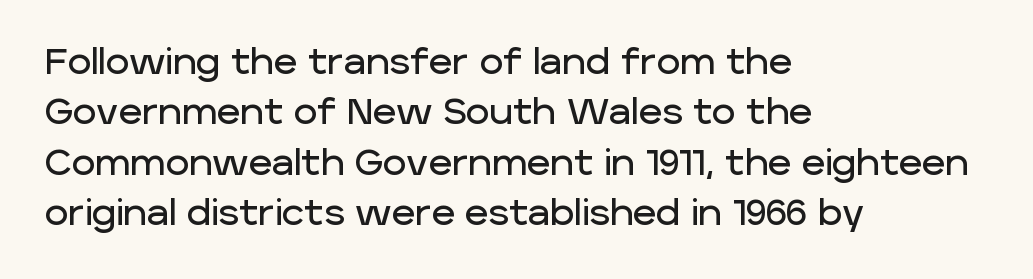
The image shows 36 px sans-serif type, upright; set left-aligned, normal line spacing (1.4x), normal letter spacing, not underlined; low stroke contrast and a large x-height.
